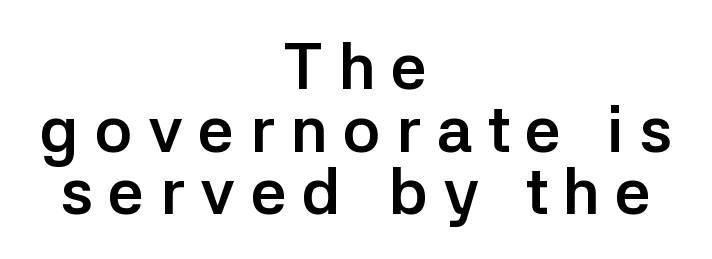
What stands out about the letter spacing? Its width — letters are far apart. This is the regular roman posture of the typeface. Words float on clear page, feet unadorned. These lines are centered, leaving both edges ragged. Type style note: lacks serifs. These lines are rendered in a variable-pitch font.
